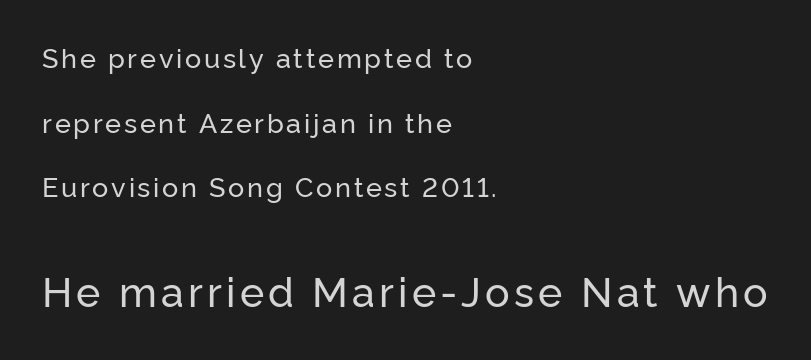
The image shows 41 px sans-serif type, upright; set left-aligned, loose line spacing (2.39x), not underlined; the second (bottom) block is 1.52x larger; low stroke contrast and a medium x-height.
